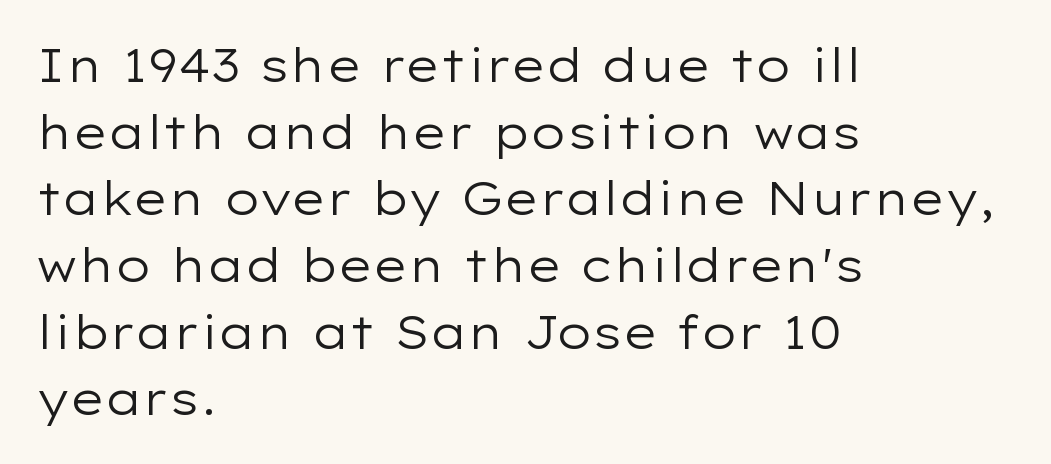
The image shows 46 px regular-weight, wide sans-serif type, upright; set left-aligned, normal line spacing (1.45x), normal letter spacing, not underlined; low stroke contrast and a medium x-height.
